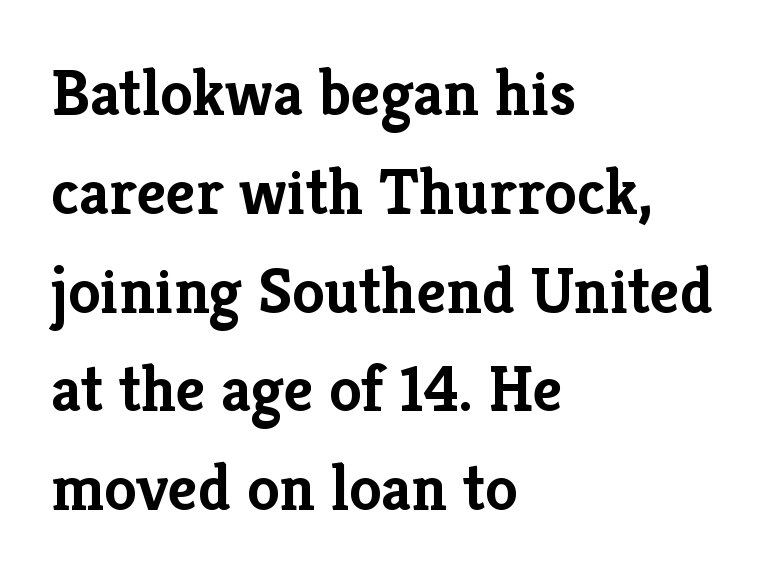
Look at the stroke-to-counter ratio: heavy, a bold. A typesetter would call this zero additional tracking. Is this a fixed-width face? No — the glyphs have proportional, varying widths. Regarding leading, the lines here are spaced in the standard way. The paragraph has a hard left edge and a soft right edge.
